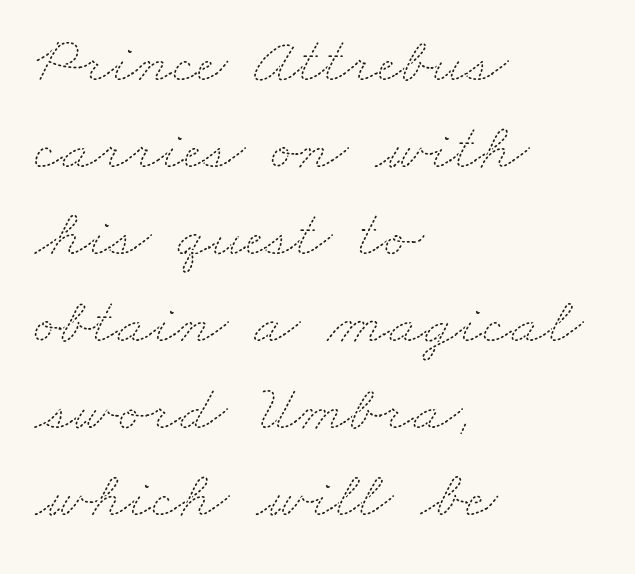
{"bold": "no", "weight": "thin", "width": "wide", "stroke_contrast": "medium", "x_height": "small", "monospaced": "no", "underline": "no", "align": "left", "line_spacing": "normal", "line_spacing_ratio": 1.3, "letter_spacing": "normal", "letter_spacing_em": 0.0, "glyph_px": 67}
